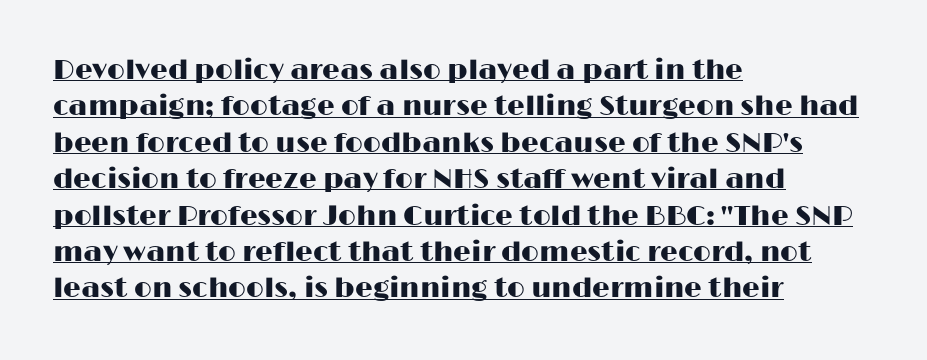
{"serif": "no", "italic": "no", "width": "wide", "stroke_contrast": "high", "x_height": "medium", "monospaced": "no", "underline": "yes", "align": "left", "line_spacing": "normal", "line_spacing_ratio": 1.3, "letter_spacing": "normal", "letter_spacing_em": 0.0, "glyph_px": 28}
